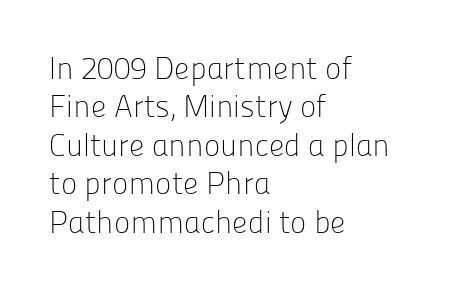
Q: Is the text bold? A: No.
Q: Is the text italic (slanted)? A: No, it is upright.
Q: Is the typeface a serif or a sans-serif typeface? A: Sans-serif.
Q: Is the text underlined? A: No.
Q: How is the paragraph aligned? A: Left-aligned.
Q: Is the spacing between letters normal or unusually wide? A: Normal.
Q: Width (condensed, normal, or wide)? A: Normal.
Q: Stroke contrast? A: Low.
Q: x-height? A: Medium.
Q: Monospaced? A: No.
